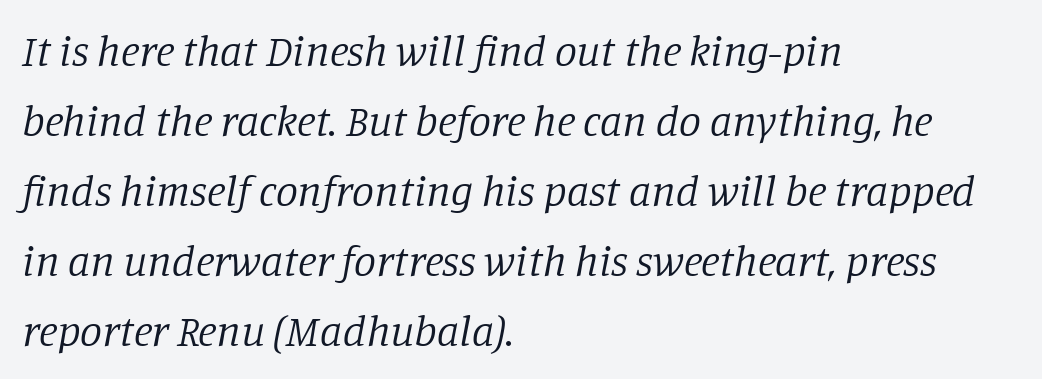
{"serif": "yes", "italic": "yes", "lean": "right", "slant_degrees": 11, "bold": "no", "weight": "regular", "width": "normal", "stroke_contrast": "low", "x_height": "large", "monospaced": "no", "underline": "no", "align": "left", "line_spacing": "normal", "line_spacing_ratio": 1.59, "letter_spacing": "normal", "letter_spacing_em": 0.0, "glyph_px": 44}
